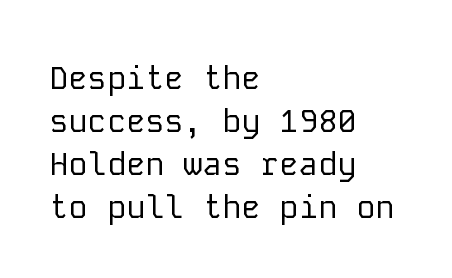
Q: Is the text bold? A: No.
Q: Is the text italic (slanted)? A: No, it is upright.
Q: Is the typeface a serif or a sans-serif typeface? A: Sans-serif.
Q: Is the text underlined? A: No.
Q: How is the paragraph aligned? A: Left-aligned.
Q: Is the spacing between letters normal or unusually wide? A: Normal.
Q: Is the spacing between lines tight, normal or loose? A: Normal.
Q: Width (condensed, normal, or wide)? A: Normal.
Q: Stroke contrast? A: Low.
Q: x-height? A: Medium.
Q: Monospaced? A: Yes.
